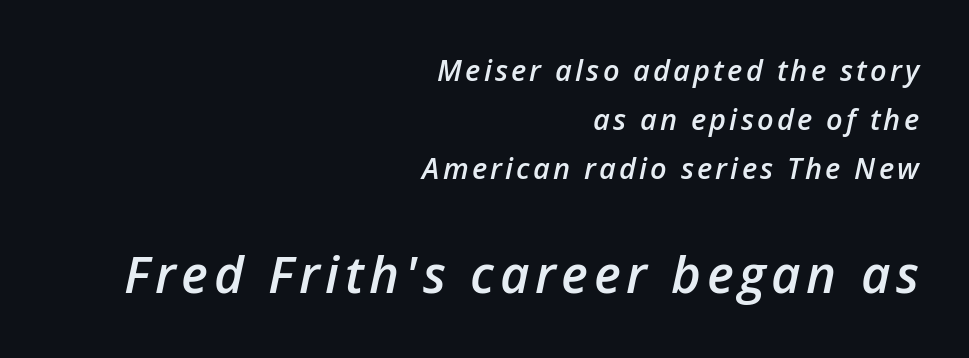
The image shows 51 px semibold type, italic (leaning right); set right-aligned, normal line spacing (1.69x), not underlined; the second (bottom) block is 1.76x larger; low stroke contrast and a medium x-height.
